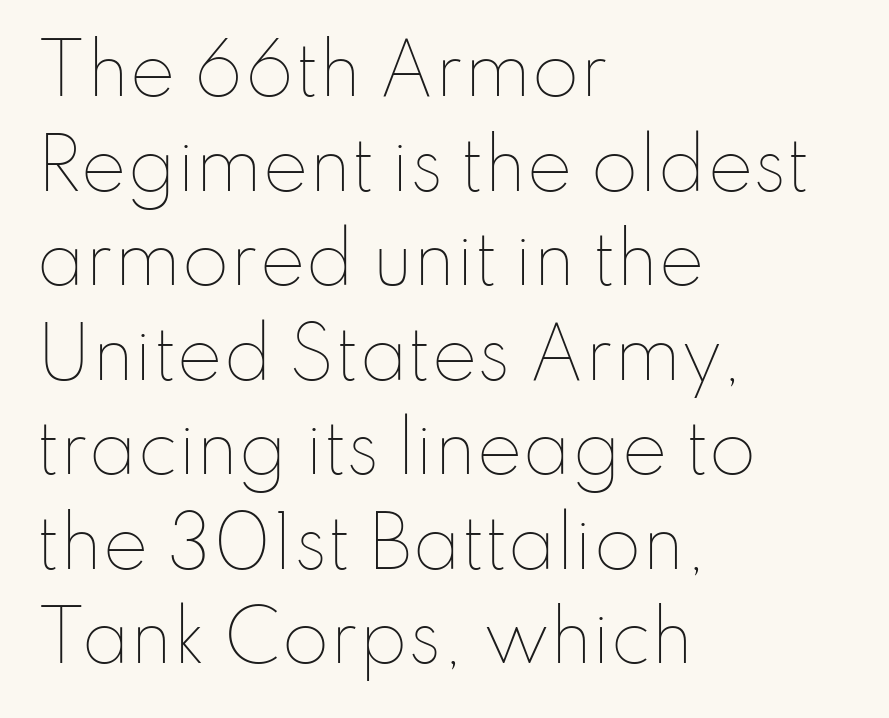
The image shows 69 px thin type, upright; set left-aligned, normal line spacing (1.37x), normal letter spacing, not underlined; low stroke contrast and a small x-height.
